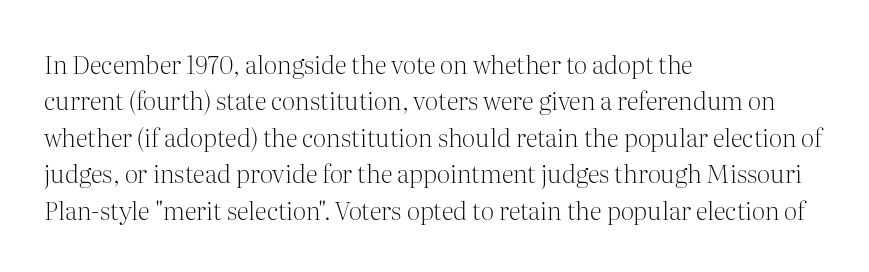
Q: Is the text bold? A: No.
Q: Is the text italic (slanted)? A: No, it is upright.
Q: Is the text underlined? A: No.
Q: How is the paragraph aligned? A: Left-aligned.
Q: Is the spacing between letters normal or unusually wide? A: Normal.
Q: Is the spacing between lines tight, normal or loose? A: Normal.
